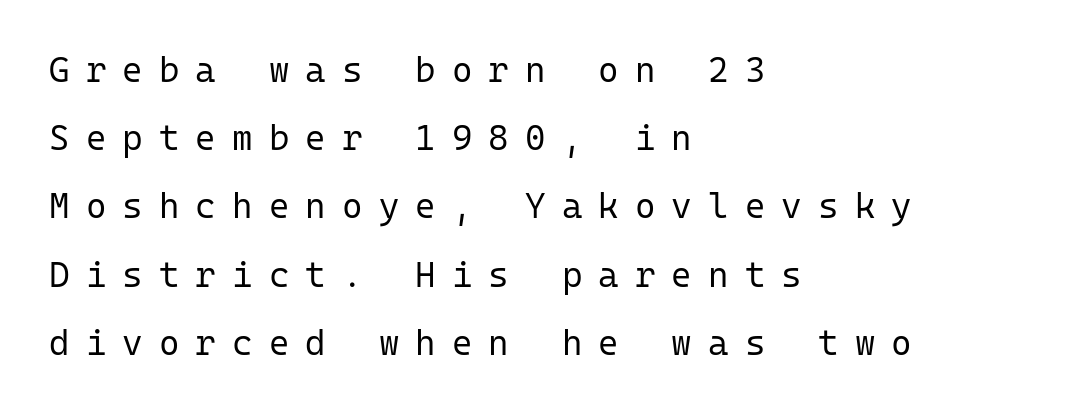
The image shows 35 px regular-weight sans-serif type, upright, monospaced; set left-aligned, loose line spacing (1.95x), unusually wide letter spacing (+0.46 em), not underlined; low stroke contrast and a medium x-height.
